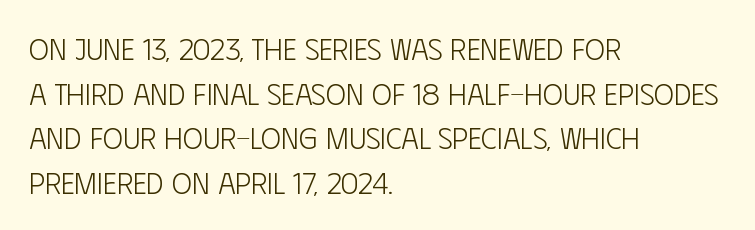
Q: Is the text bold? A: No.
Q: Is the text italic (slanted)? A: No, it is upright.
Q: Is the typeface a serif or a sans-serif typeface? A: Sans-serif.
Q: Is the text underlined? A: No.
Q: How is the paragraph aligned? A: Left-aligned.
Q: Is the spacing between letters normal or unusually wide? A: Normal.
Q: Is the spacing between lines tight, normal or loose? A: Normal.
Q: Width (condensed, normal, or wide)? A: Condensed.
Q: Stroke contrast? A: Low.
Q: x-height? A: Large.
Q: Monospaced? A: No.
